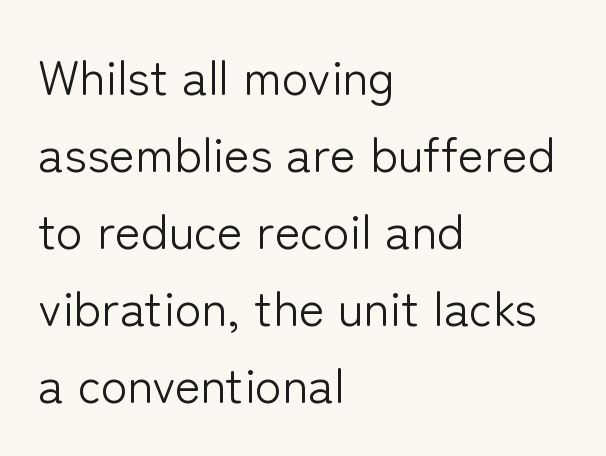
Beneath every word, the page is bare. Reading down the block, your eye returns to a fixed left position each line. Here the designer chose a conventional face with non-uniform glyph widths. This rendering employs a face without finishing strokes, i.e., a sans-serif. The gaps between neighbouring characters are ordinary and unremarkable. Is there any slant? The stems are plumb.
